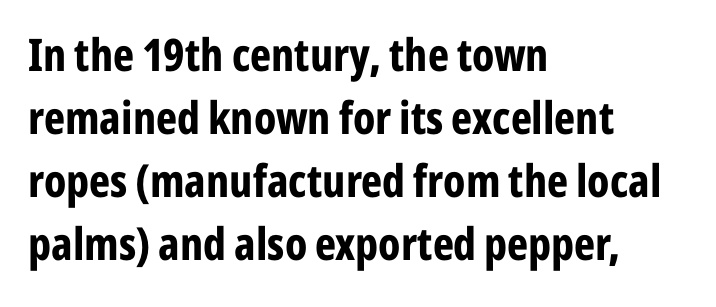
No extra tracking has been applied to these lines. The lettering stays uniformly vertical, giving the passage a roman look. Stroke thickness is high; the sample reads as a true bold. The space beneath each line is pristine and unruled. Is this a fixed-width face? No — the glyphs have proportional, varying widths.
